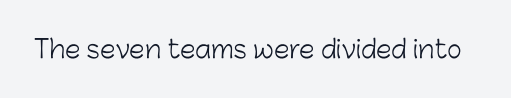
Q: Is the text bold? A: No.
Q: Is the text italic (slanted)? A: No, it is upright.
Q: Is the text underlined? A: No.
Q: Is the spacing between letters normal or unusually wide? A: Normal.
